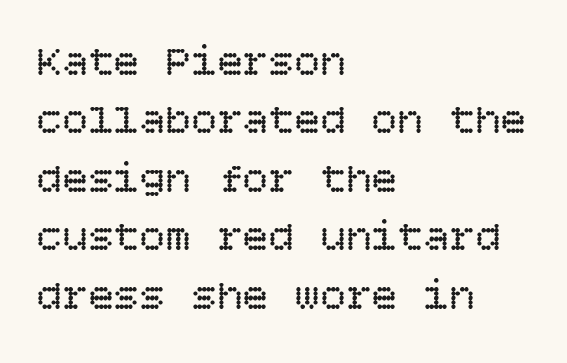
The image shows 43 px regular-weight type, upright; set left-aligned, normal line spacing (1.36x), normal letter spacing, not underlined; low stroke contrast and a large x-height.
